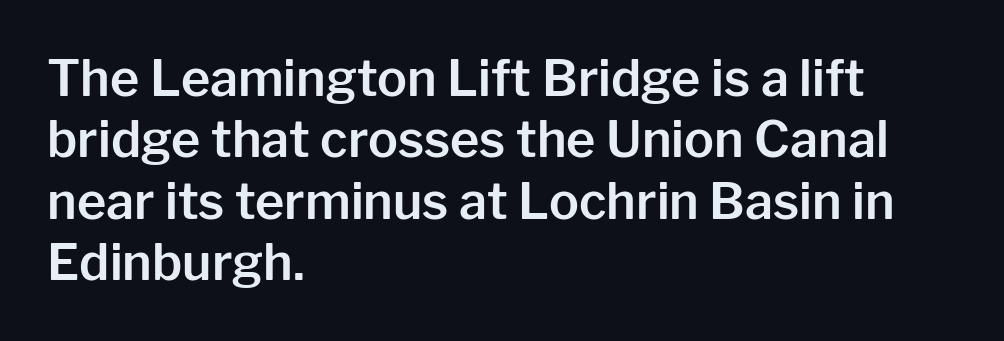
Q: Is the text italic (slanted)? A: No, it is upright.
Q: Is the typeface a serif or a sans-serif typeface? A: Sans-serif.
Q: Is the text underlined? A: No.
Q: How is the paragraph aligned? A: Left-aligned.
Q: Is the spacing between letters normal or unusually wide? A: Normal.
Q: Width (condensed, normal, or wide)? A: Normal.
Q: Stroke contrast? A: Low.
Q: x-height? A: Medium.
Q: Monospaced? A: No.
